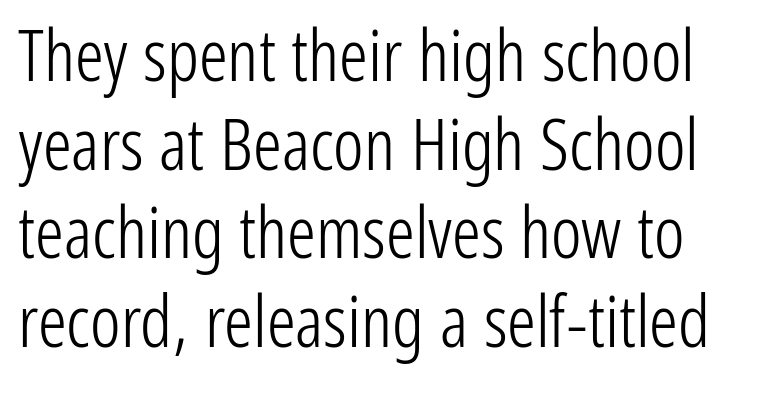
The image shows 72 px light, condensed sans-serif type, upright; set line spacing 1.23x, normal letter spacing, not underlined; low stroke contrast and a medium x-height.
